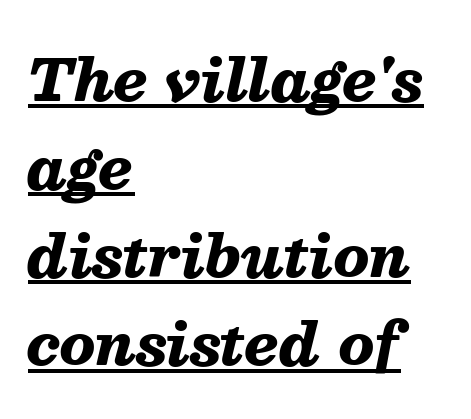
{"italic": "yes", "lean": "right", "slant_degrees": 13, "bold": "yes", "weight": "heavy", "width": "normal", "stroke_contrast": "medium", "x_height": "medium", "monospaced": "no", "underline": "yes", "align": "left", "line_spacing": "normal", "line_spacing_ratio": 1.52, "letter_spacing": "normal", "letter_spacing_em": 0.0, "glyph_px": 58}
